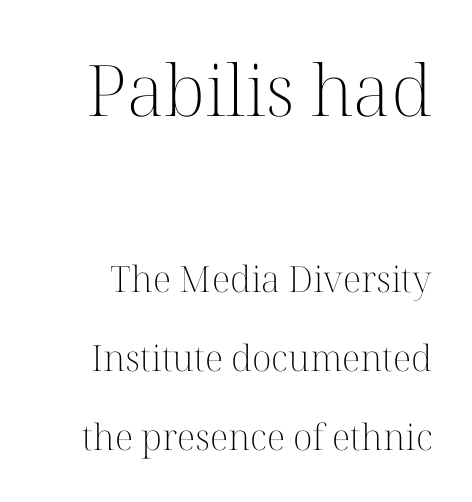
Q: Is the text bold? A: No.
Q: Is the text italic (slanted)? A: No, it is upright.
Q: Is the typeface a serif or a sans-serif typeface? A: Serif.
Q: Is the text underlined? A: No.
Q: Is the spacing between letters normal or unusually wide? A: Normal.
Q: Is the spacing between lines tight, normal or loose? A: Loose.
Q: Which block of text is set in a larger size, the first (top) or the second (bottom)? A: The first (top) one.
Q: Width (condensed, normal, or wide)? A: Normal.
Q: Stroke contrast? A: High.
Q: x-height? A: Medium.
Q: Monospaced? A: No.
